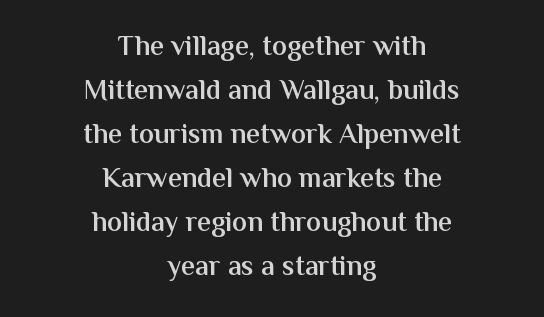
Q: Is the text bold? A: Semi-bold.
Q: Is the text italic (slanted)? A: No, it is upright.
Q: Is the typeface a serif or a sans-serif typeface? A: Sans-serif.
Q: Is the text underlined? A: No.
Q: How is the paragraph aligned? A: Centered.
Q: Is the spacing between letters normal or unusually wide? A: Normal.
Q: Is the spacing between lines tight, normal or loose? A: Normal.
Q: Width (condensed, normal, or wide)? A: Normal.
Q: Stroke contrast? A: Medium.
Q: x-height? A: Medium.
Q: Monospaced? A: No.
